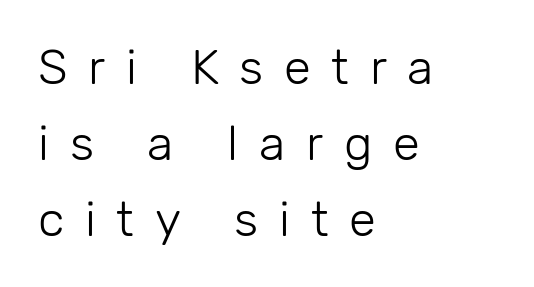
{"serif": "no", "italic": "no", "bold": "no", "weight": "light", "width": "normal", "stroke_contrast": "low", "x_height": "medium", "monospaced": "no", "underline": "no", "align": "left", "line_spacing": "normal", "line_spacing_ratio": 1.55, "letter_spacing": "wide", "letter_spacing_em": 0.42, "glyph_px": 49}
